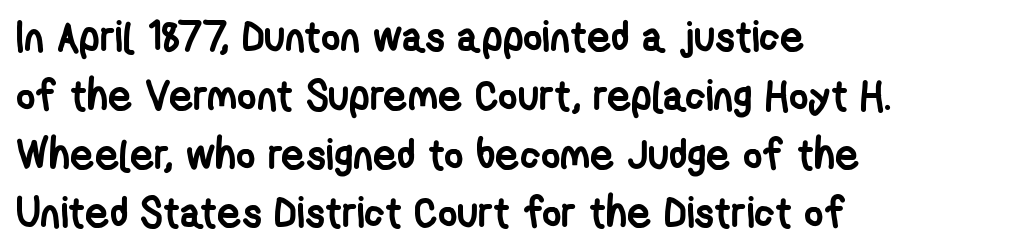
{"serif": "no", "bold": "yes", "weight": "semibold", "width": "condensed", "stroke_contrast": "low", "x_height": "medium", "monospaced": "no", "underline": "no", "align": "left", "line_spacing": "normal", "line_spacing_ratio": 1.4, "letter_spacing": "normal", "letter_spacing_em": 0.0, "glyph_px": 42}
